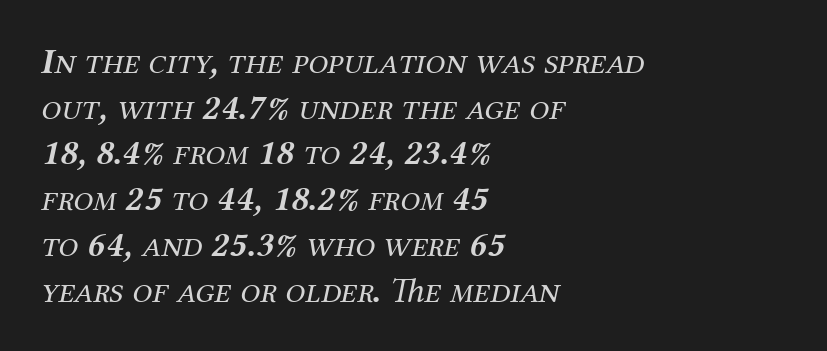
{"serif": "yes", "italic": "yes", "lean": "right", "slant_degrees": 12, "bold": "no", "weight": "regular", "width": "normal", "stroke_contrast": "medium", "x_height": "medium", "monospaced": "no", "underline": "no", "align": "left", "line_spacing": "normal", "line_spacing_ratio": 1.27, "letter_spacing": "normal", "letter_spacing_em": 0.0, "glyph_px": 36}
